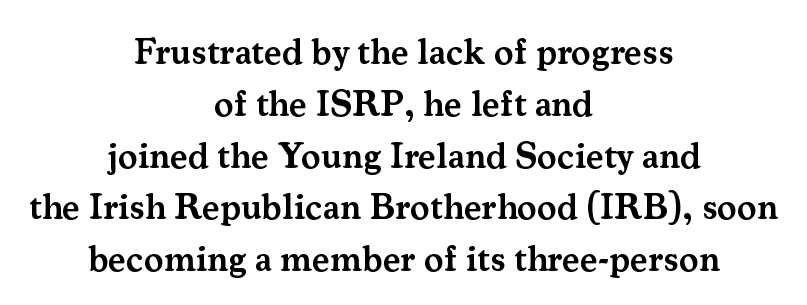
Q: Is the text bold? A: Semi-bold.
Q: Is the text italic (slanted)? A: No, it is upright.
Q: Is the typeface a serif or a sans-serif typeface? A: Serif.
Q: Is the text underlined? A: No.
Q: How is the paragraph aligned? A: Centered.
Q: Is the spacing between letters normal or unusually wide? A: Normal.
Q: Is the spacing between lines tight, normal or loose? A: Normal.
Q: Width (condensed, normal, or wide)? A: Normal.
Q: Stroke contrast? A: Medium.
Q: x-height? A: Small.
Q: Monospaced? A: No.
